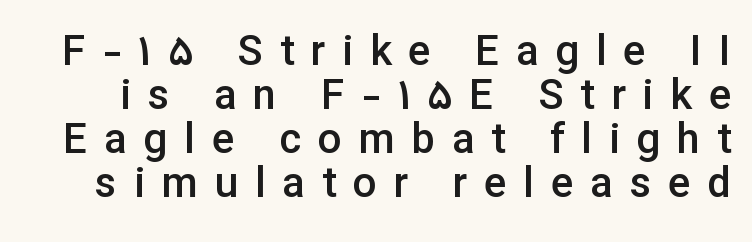
The lettering holds an erect, upright posture throughout. Type style note: lacks serifs. How are the letters spaced? Widely, with obvious added tracking. This rendering features lettering with no underline.
